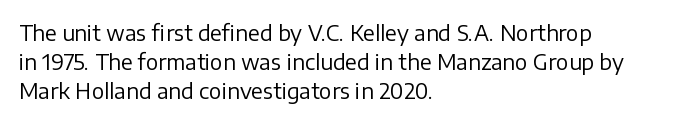
Q: Is the text bold? A: No.
Q: Is the text italic (slanted)? A: No, it is upright.
Q: Is the text underlined? A: No.
Q: How is the paragraph aligned? A: Left-aligned.
Q: Is the spacing between letters normal or unusually wide? A: Normal.
Q: Is the spacing between lines tight, normal or loose? A: Normal.
